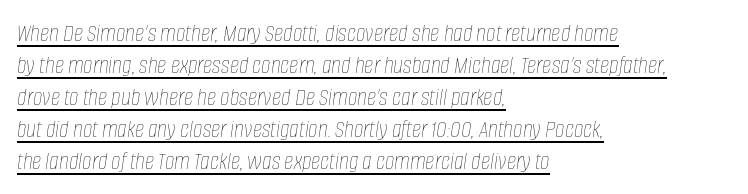
Q: Is the text bold? A: No.
Q: Is the text italic (slanted)? A: Yes, it leans right by about 8 degrees.
Q: Is the text underlined? A: Yes.
Q: How is the paragraph aligned? A: Left-aligned.
Q: Is the spacing between letters normal or unusually wide? A: Normal.
